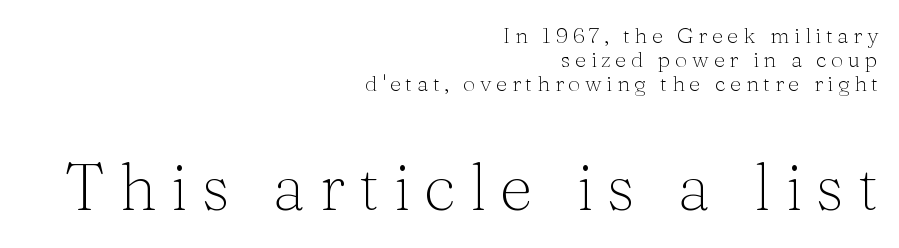
Line ends are locked; line starts wander. Of the two passages, the one underneath uses the larger point size. A typesetter would call this proportional, since set widths differ per character. A typesetter would label this face a serif. These lines have a slow, spaced-out rhythm from letter to letter.
